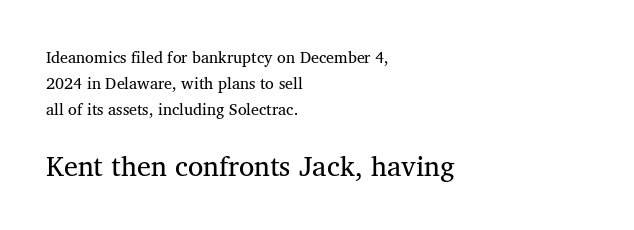
The image shows 28 px serif type; set left-aligned, normal line spacing (1.61x), normal letter spacing, not underlined; the second (bottom) block is 1.75x larger; medium stroke contrast and a medium x-height.
